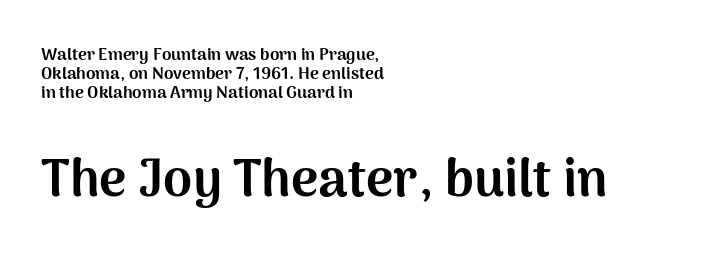
Q: Is the text bold? A: Yes.
Q: Is the text italic (slanted)? A: No, it is upright.
Q: Is the typeface a serif or a sans-serif typeface? A: Sans-serif.
Q: Is the text underlined? A: No.
Q: How is the paragraph aligned? A: Left-aligned.
Q: Is the spacing between letters normal or unusually wide? A: Normal.
Q: Is the spacing between lines tight, normal or loose? A: Tight.
Q: Which block of text is set in a larger size, the first (top) or the second (bottom)? A: The second (bottom) one.
Q: Width (condensed, normal, or wide)? A: Normal.
Q: Stroke contrast? A: Medium.
Q: x-height? A: Medium.
Q: Monospaced? A: No.
